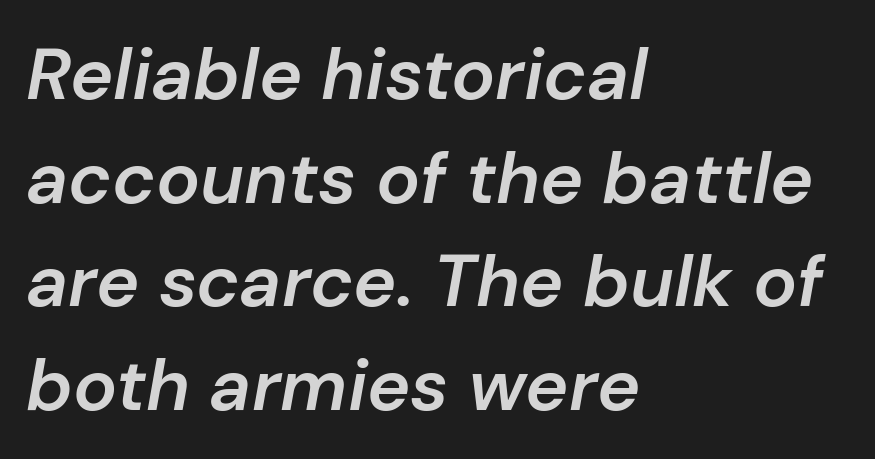
Character widths vary here, with narrow letters taking less room than wide ones. Yep, that's italic — everything's leaning. These words are printed semibold, heavier than regular yet not bold. The designer left line spacing at the default.
